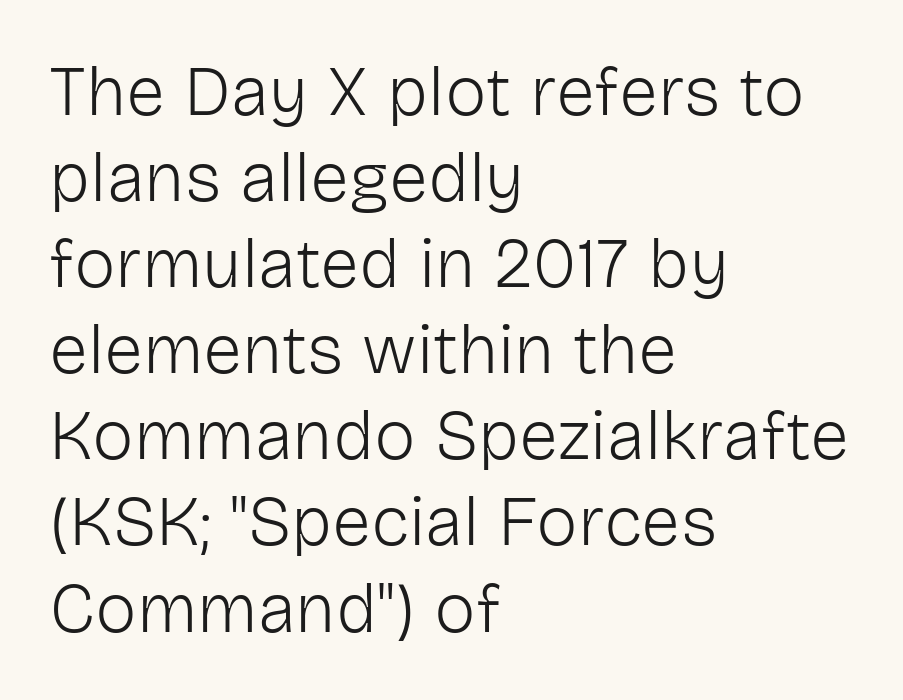
Has an underline been added? It has not. This rendering employs a face without finishing strokes, i.e., a sans-serif. Horizontally, the lines are justified to the leading edge only. These lines are rendered in a variable-pitch font.
